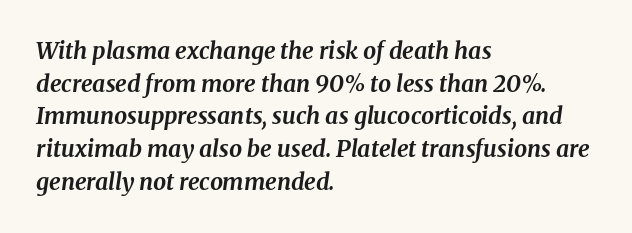
The image shows 23 px bold type, italic (leaning right); set left-aligned, normal line spacing (1.42x), normal letter spacing, not underlined.
